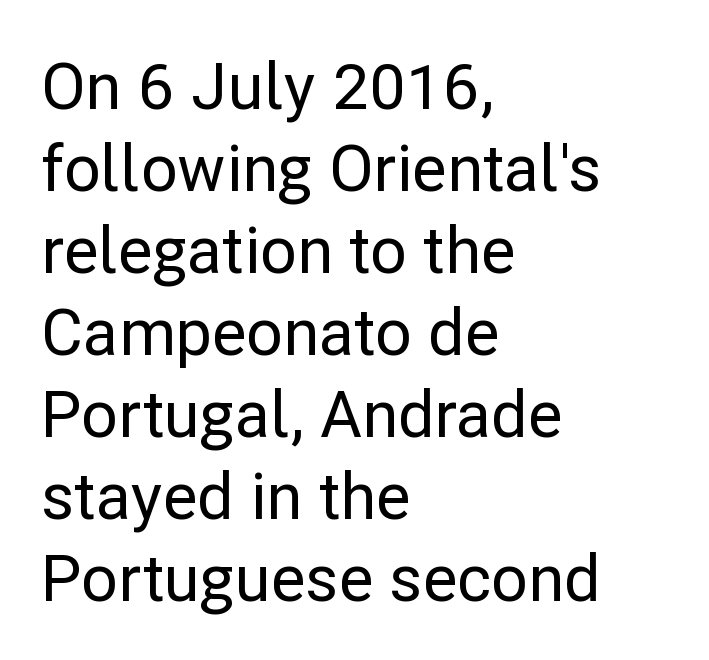
{"serif": "no", "italic": "no", "width": "normal", "stroke_contrast": "low", "x_height": "medium", "monospaced": "no", "underline": "no", "align": "left", "line_spacing": "normal", "line_spacing_ratio": 1.28, "letter_spacing": "normal", "letter_spacing_em": 0.0, "glyph_px": 64}
